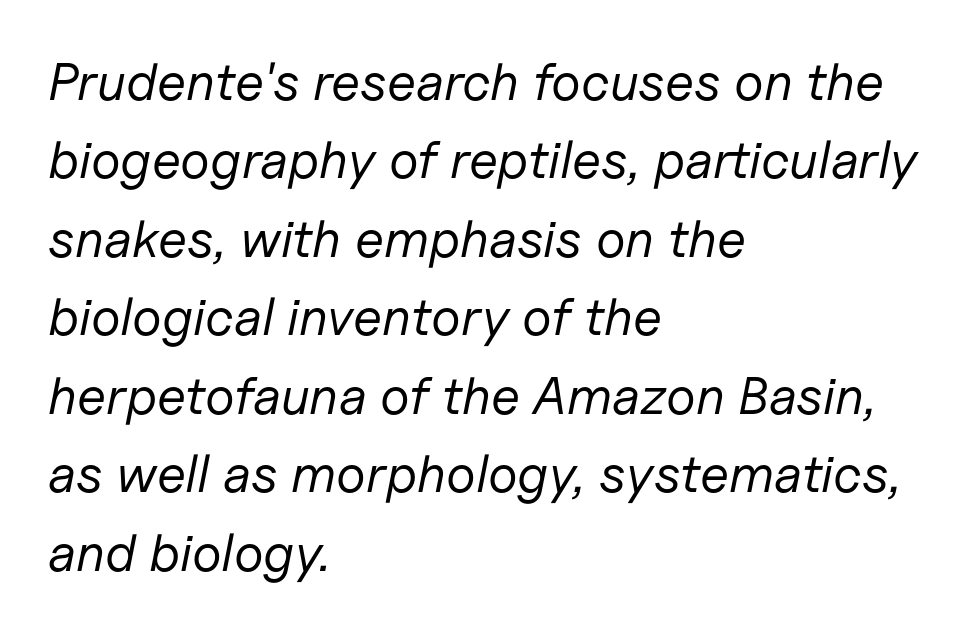
Q: Is the text bold? A: No.
Q: Is the text italic (slanted)? A: Yes, it leans right by about 11 degrees.
Q: Is the text underlined? A: No.
Q: How is the paragraph aligned? A: Left-aligned.
Q: Is the spacing between letters normal or unusually wide? A: Normal.
Q: Is the spacing between lines tight, normal or loose? A: Normal.
Q: Width (condensed, normal, or wide)? A: Normal.
Q: Stroke contrast? A: Low.
Q: x-height? A: Medium.
Q: Monospaced? A: No.
